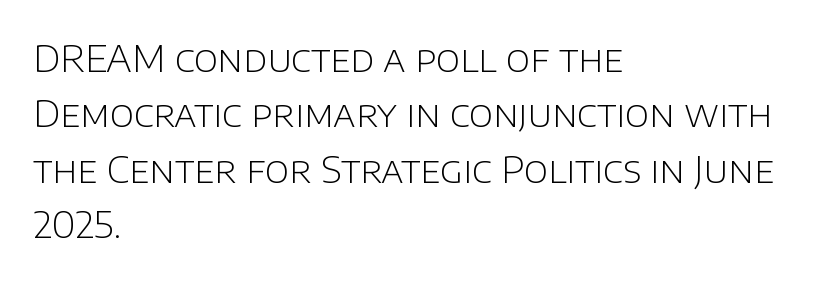
Q: Is the text bold? A: No.
Q: Is the text italic (slanted)? A: No, it is upright.
Q: Is the typeface a serif or a sans-serif typeface? A: Sans-serif.
Q: Is the text underlined? A: No.
Q: How is the paragraph aligned? A: Left-aligned.
Q: Is the spacing between letters normal or unusually wide? A: Normal.
Q: Is the spacing between lines tight, normal or loose? A: Normal.
Q: Width (condensed, normal, or wide)? A: Normal.
Q: Stroke contrast? A: Low.
Q: x-height? A: Large.
Q: Monospaced? A: No.
